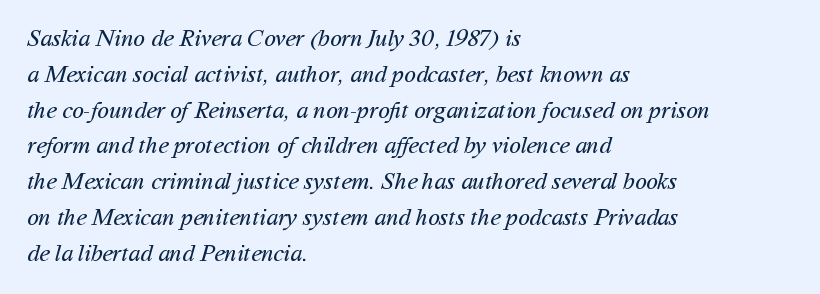
The weight tops out at a normal text grade. Rows of type keep a routine distance in the vertical direction. Underlining? Definitely not there. You could call the tracking neutral — neither tight nor loose.
